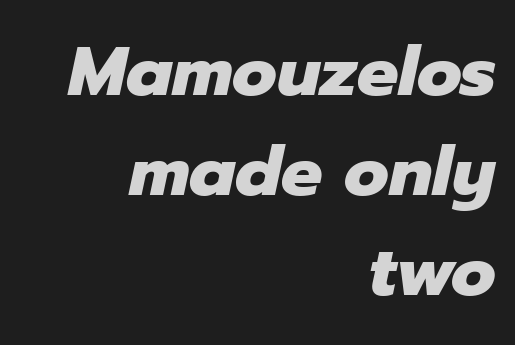
The image shows 69 px heavy type, italic (leaning right); set right-aligned, normal line spacing (1.45x), normal letter spacing, not underlined; low stroke contrast and a medium x-height.
